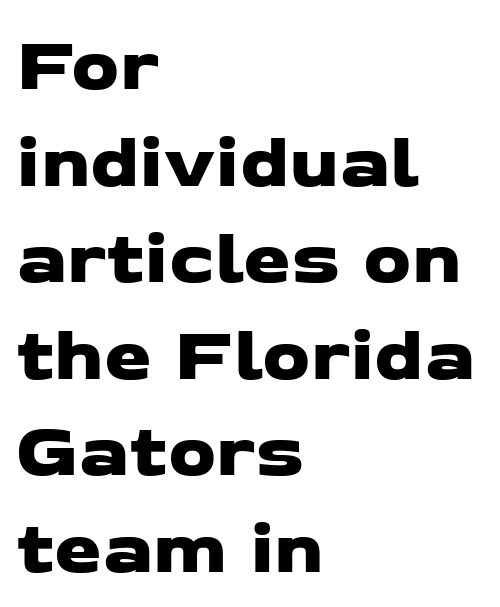
The image shows 76 px wide sans-serif type; set left-aligned, normal line spacing (1.27x), normal letter spacing, not underlined; low stroke contrast and a medium x-height.
